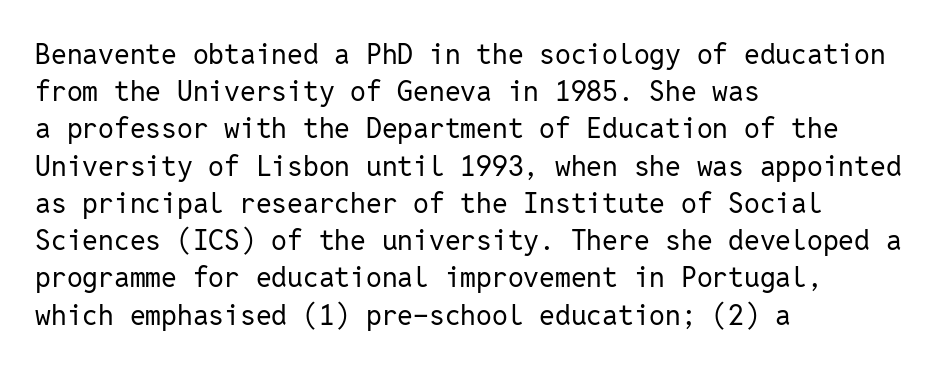
{"serif": "no", "italic": "no", "bold": "no", "weight": "regular", "width": "normal", "stroke_contrast": "low", "x_height": "medium", "monospaced": "yes", "underline": "no", "align": "left", "line_spacing": "normal", "line_spacing_ratio": 1.33, "letter_spacing": "normal", "letter_spacing_em": 0.0, "glyph_px": 28}
